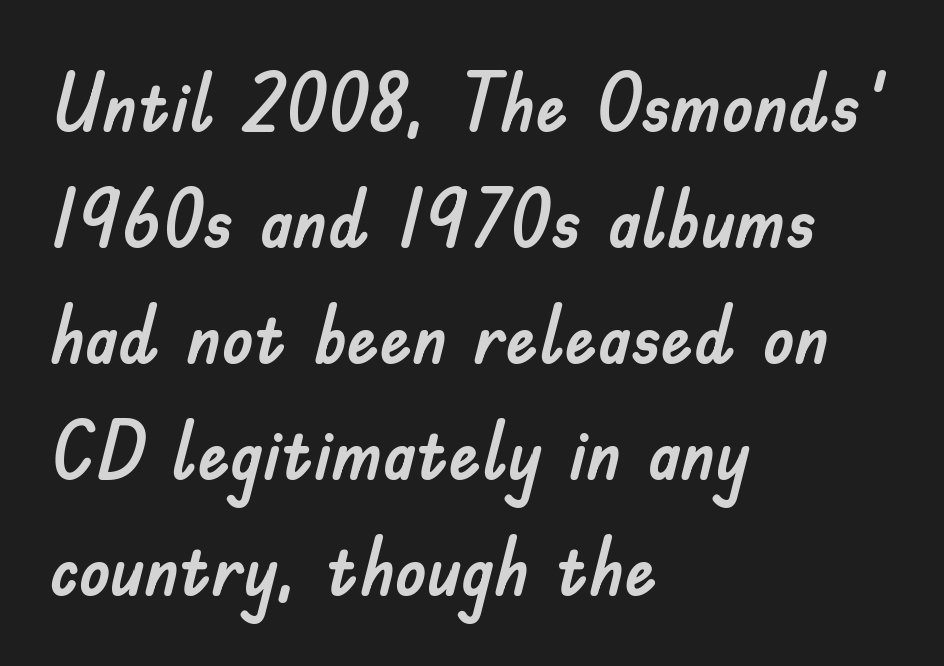
The image shows 80 px sans-serif type; set left-aligned, normal line spacing (1.45x), normal letter spacing, not underlined; low stroke contrast and a small x-height.
